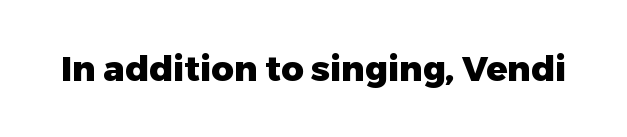
The image shows 35 px heavy sans-serif type, upright; set normal letter spacing, not underlined; low stroke contrast and a medium x-height.
